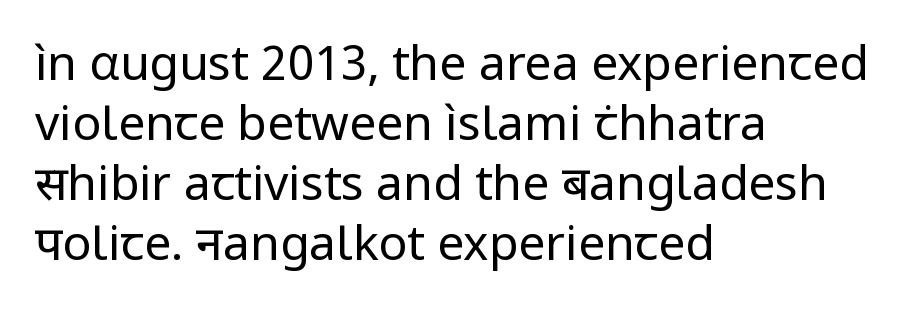
Proportional: the letters do not fall into vertical columns. This sample uses plain, unmodified letter spacing. The block of text has a typical density, with ordinary space between rows. This is sans-serif lettering, the kind often seen on screens and signage. Is there any slant? The stems are plumb. Lines of text with bare space underneath.
